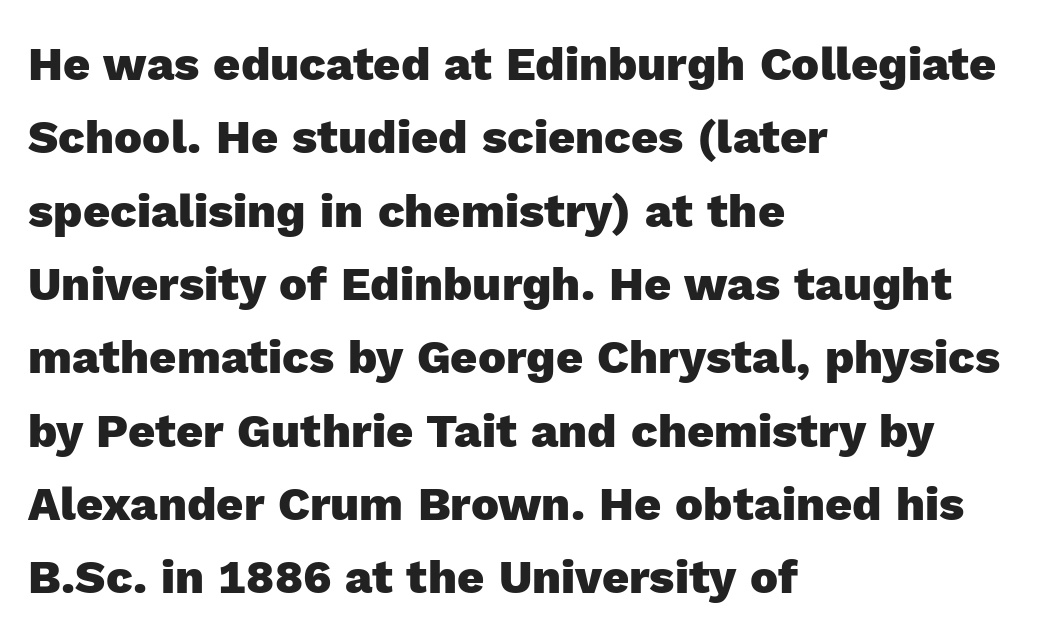
The glyphs in this specimen are sans serif. These lines sit exactly where default settings would place them. Posture: straight, roman, zero tilt. Any mark beneath the type? The region is blank. Think of a printed novel: that variable character pitch is what you see here.
